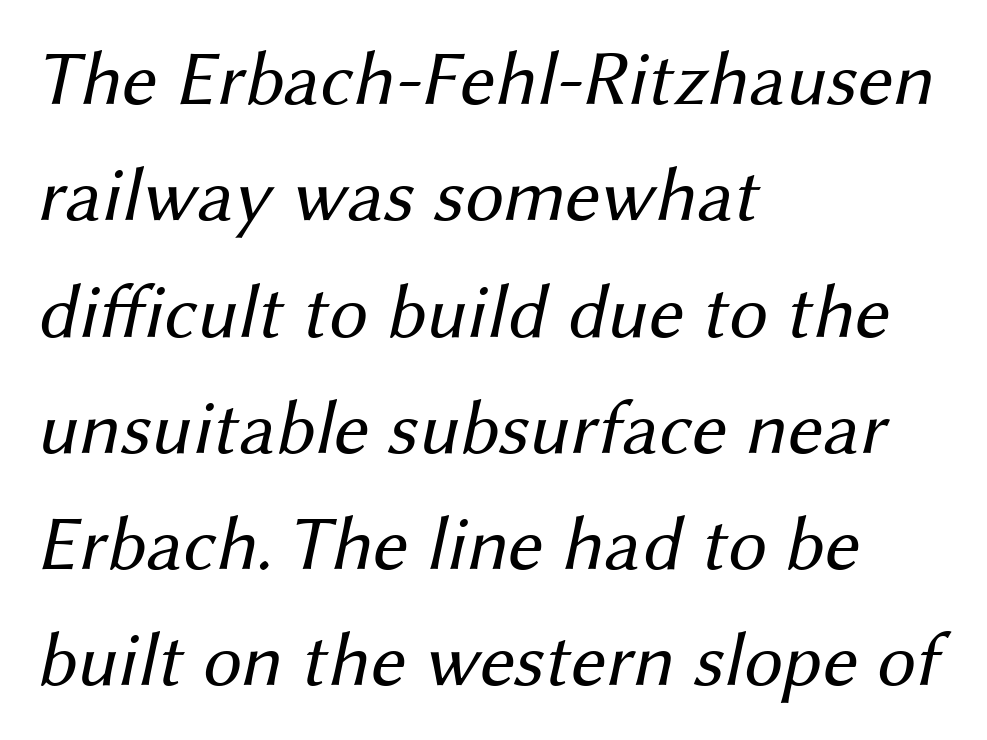
{"serif": "no", "bold": "no", "weight": "regular", "width": "normal", "stroke_contrast": "medium", "x_height": "medium", "monospaced": "no", "underline": "no", "align": "left", "line_spacing": "normal", "line_spacing_ratio": 1.51, "letter_spacing": "normal", "letter_spacing_em": 0.0, "glyph_px": 77}
